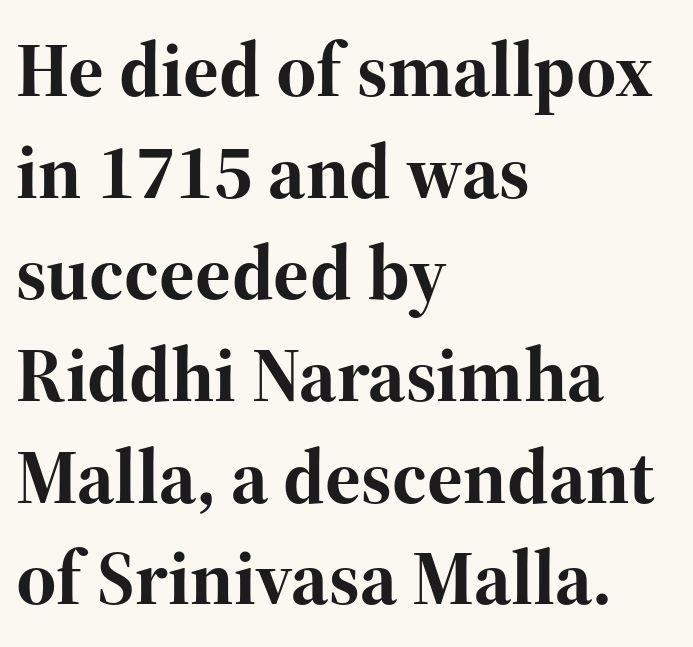
{"serif": "yes", "italic": "no", "bold": "yes", "weight": "bold", "width": "normal", "stroke_contrast": "high", "x_height": "medium", "monospaced": "no", "underline": "no", "align": "left", "line_spacing": "normal", "line_spacing_ratio": 1.32, "letter_spacing": "normal", "letter_spacing_em": 0.0, "glyph_px": 77}
